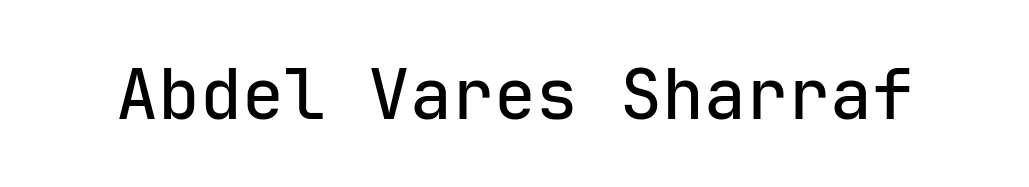
Q: Is the text italic (slanted)? A: No, it is upright.
Q: Is the typeface a serif or a sans-serif typeface? A: Sans-serif.
Q: Is the text underlined? A: No.
Q: Is the spacing between letters normal or unusually wide? A: Normal.
Q: Width (condensed, normal, or wide)? A: Normal.
Q: Stroke contrast? A: Low.
Q: x-height? A: Medium.
Q: Monospaced? A: Yes.
